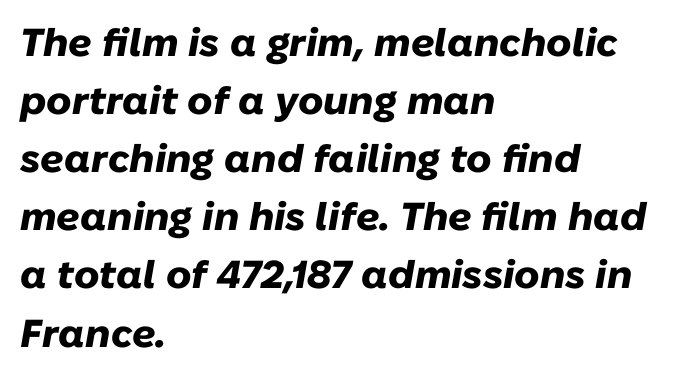
Do the characters align in a grid? No, the font is proportional. The characters look thick and weighty, a clear bold. This block has exactly the height ordinary leading produces. Yep, that's italic — everything's leaning. Check under the words: just untouched page. Glyph-to-glyph distance matches everyday printed text.
